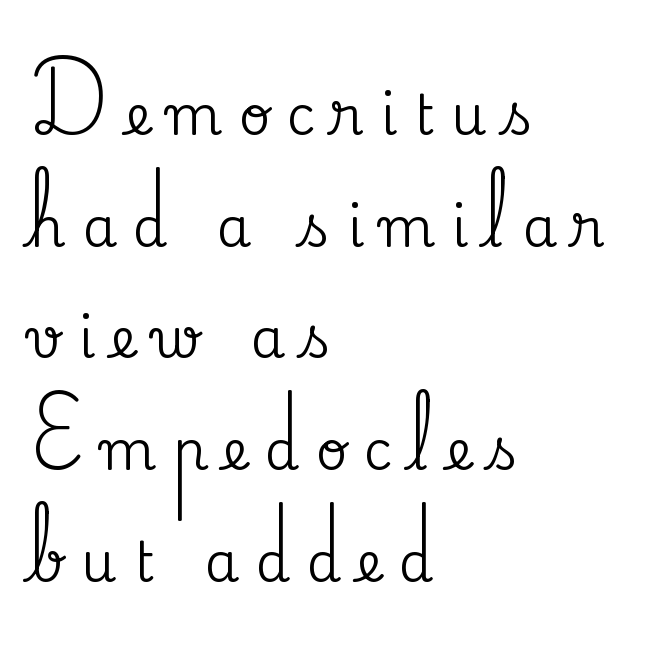
Summary of vertical rhythm: relaxed, with wide interline spacing. The lettering holds an erect, upright posture throughout. A classic flush-left, rag-right setting is used for this passage. Here the glyphs are tracked loosely, breaking word shapes into spaced letters.
